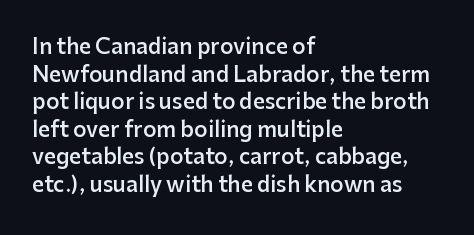
{"italic": "no", "bold": "semi", "underline": "no", "align": "left", "line_spacing": "normal", "line_spacing_ratio": 1.31, "letter_spacing": "normal", "letter_spacing_em": 0.0, "glyph_px": 21}
